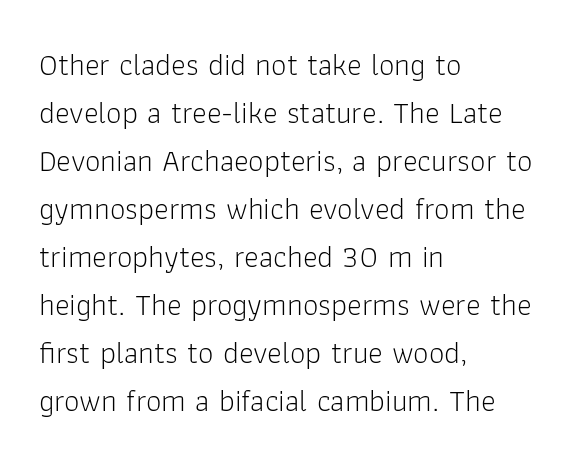
Q: Is the text bold? A: No.
Q: Is the text italic (slanted)? A: No, it is upright.
Q: Is the typeface a serif or a sans-serif typeface? A: Sans-serif.
Q: Is the text underlined? A: No.
Q: How is the paragraph aligned? A: Left-aligned.
Q: Is the spacing between letters normal or unusually wide? A: Normal.
Q: Is the spacing between lines tight, normal or loose? A: Normal.
Q: Width (condensed, normal, or wide)? A: Normal.
Q: Stroke contrast? A: Low.
Q: x-height? A: Medium.
Q: Monospaced? A: No.
